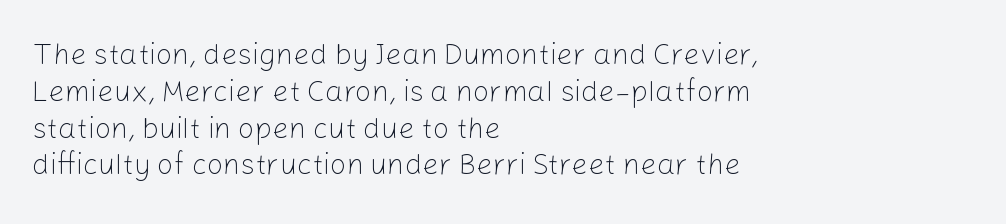
{"serif": "no", "italic": "no", "bold": "no", "weight": "light", "width": "normal", "stroke_contrast": "low", "x_height": "medium", "monospaced": "no", "underline": "no", "align": "left", "line_spacing": "normal", "line_spacing_ratio": 1.27, "letter_spacing": "normal", "letter_spacing_em": 0.0, "glyph_px": 29}
